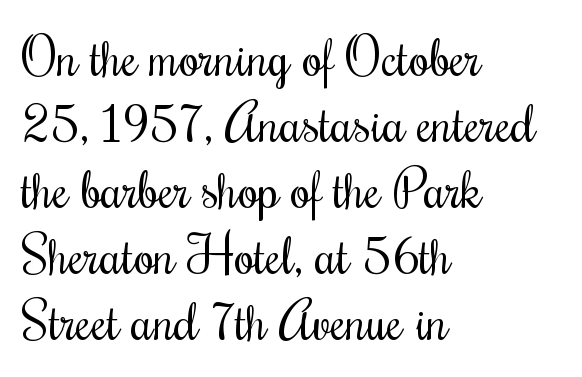
Q: Is the text bold? A: No.
Q: Is the text italic (slanted)? A: Yes.
Q: Is the text underlined? A: No.
Q: How is the paragraph aligned? A: Left-aligned.
Q: Is the spacing between letters normal or unusually wide? A: Normal.
Q: Is the spacing between lines tight, normal or loose? A: Normal.
Q: Width (condensed, normal, or wide)? A: Condensed.
Q: Stroke contrast? A: Medium.
Q: x-height? A: Small.
Q: Monospaced? A: No.
